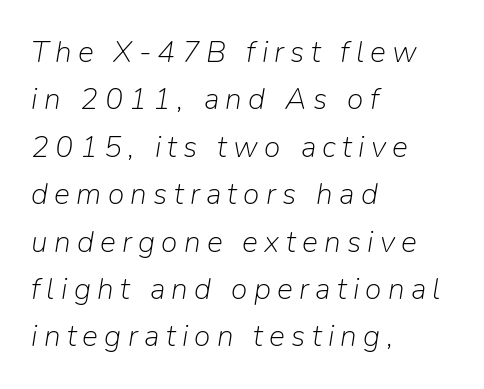
The image shows 30 px light type, italic (leaning right); set left-aligned, normal line spacing (1.58x), unusually wide letter spacing (+0.21 em), not underlined; low stroke contrast and a medium x-height.
